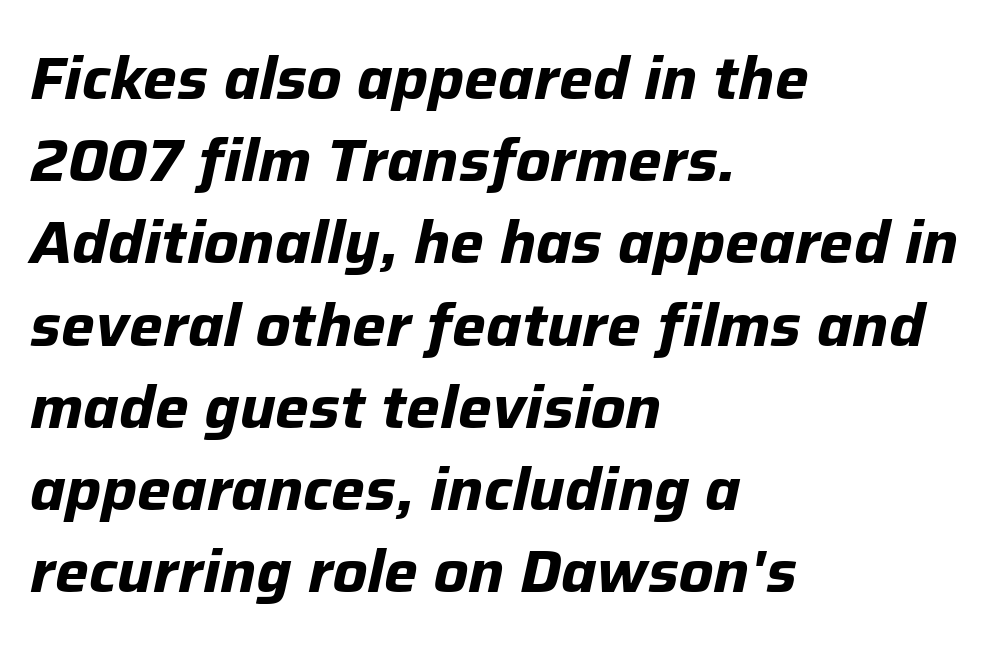
The vertical gap from one line to the next is medium. Letters rest on an invisible, unmarked baseline. Yep, that's italic — everything's leaning. Caption: standard tracking, unaltered.
